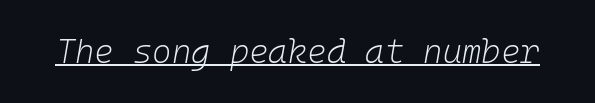
Q: Is the text bold? A: No.
Q: Is the text italic (slanted)? A: Yes, it leans right by about 10 degrees.
Q: Is the text underlined? A: Yes.
Q: Is the spacing between letters normal or unusually wide? A: Normal.
Q: Width (condensed, normal, or wide)? A: Normal.
Q: Stroke contrast? A: Low.
Q: x-height? A: Medium.
Q: Monospaced? A: Yes.
